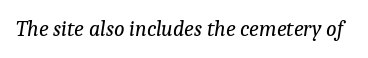
Q: Is the text bold? A: No.
Q: Is the text italic (slanted)? A: Yes, it leans right by about 9 degrees.
Q: Is the text underlined? A: No.
Q: Is the spacing between letters normal or unusually wide? A: Normal.
